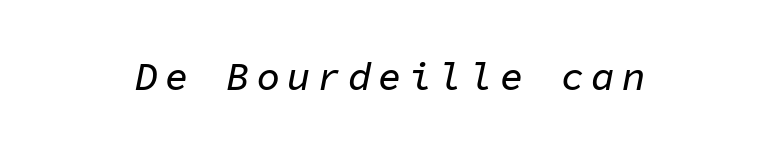
Q: Is the text italic (slanted)? A: Yes, it leans right by about 11 degrees.
Q: Is the text underlined? A: No.
Q: Width (condensed, normal, or wide)? A: Normal.
Q: Stroke contrast? A: Low.
Q: x-height? A: Medium.
Q: Monospaced? A: Yes.
